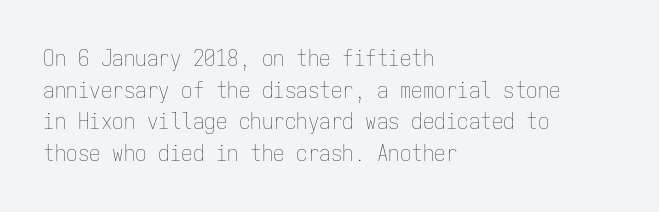
{"italic": "no", "bold": "no", "underline": "no", "align": "left", "line_spacing": "normal", "line_spacing_ratio": 1.38, "letter_spacing": "normal", "letter_spacing_em": 0.0, "glyph_px": 23}
